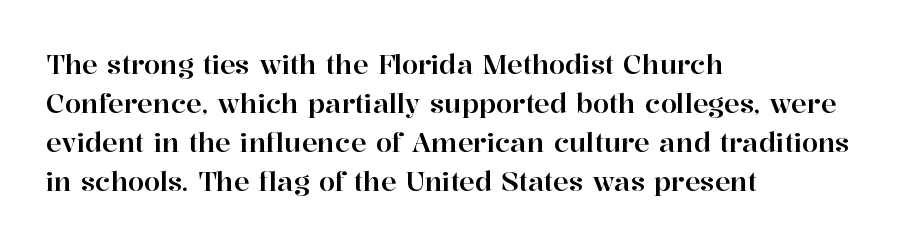
Q: Is the text italic (slanted)? A: No, it is upright.
Q: Is the text underlined? A: No.
Q: How is the paragraph aligned? A: Left-aligned.
Q: Is the spacing between letters normal or unusually wide? A: Normal.
Q: Is the spacing between lines tight, normal or loose? A: Normal.
